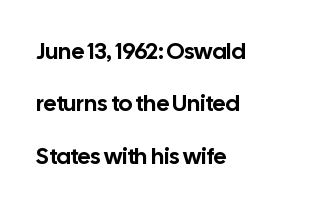
The image shows 23 px text type, upright; set left-aligned, loose line spacing (2.28x), normal letter spacing, not underlined.
